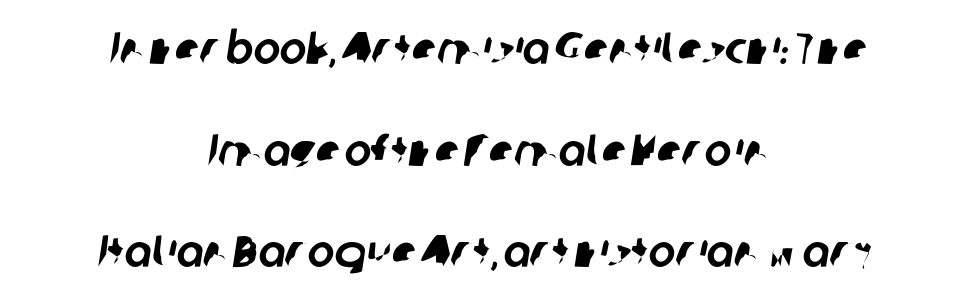
The image shows 45 px sans-serif type; set centered, loose line spacing (2.26x), normal letter spacing, not underlined; low stroke contrast and a medium x-height.
